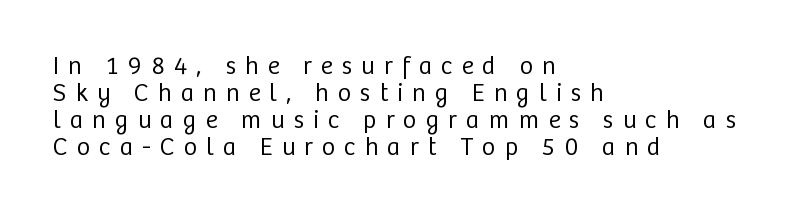
The image shows 25 px text type, upright; set left-aligned, tight line spacing (1.08x), unusually wide letter spacing (+0.37 em), not underlined.
